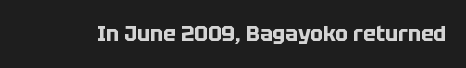
{"italic": "no", "bold": "yes", "underline": "no", "letter_spacing": "normal", "letter_spacing_em": 0.0, "glyph_px": 21}
